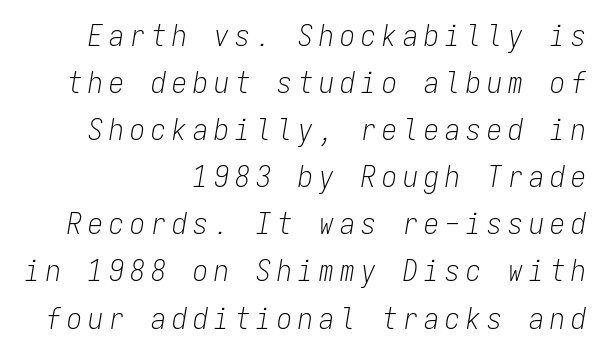
Q: Is the text bold? A: No.
Q: Is the text italic (slanted)? A: Yes, it leans right by about 9 degrees.
Q: Is the text underlined? A: No.
Q: How is the paragraph aligned? A: Right-aligned.
Q: Is the spacing between letters normal or unusually wide? A: Unusually wide.
Q: Is the spacing between lines tight, normal or loose? A: Normal.
Q: Width (condensed, normal, or wide)? A: Condensed.
Q: Stroke contrast? A: Low.
Q: x-height? A: Medium.
Q: Monospaced? A: Yes.
